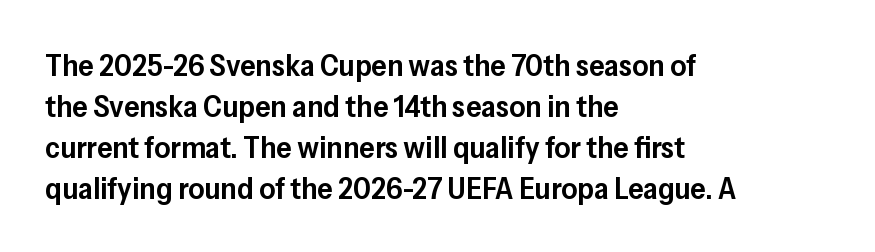
There is no visible air inserted between adjacent glyphs. The glyphs in this specimen are sans serif. When letters stand straight like this, we call the style roman or upright. Underline: absent.
